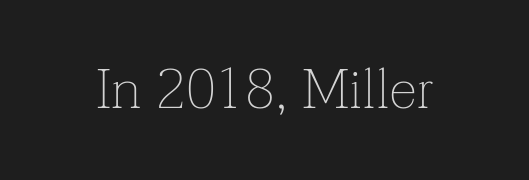
The image shows 56 px thin serif type, upright; set normal letter spacing, not underlined; low stroke contrast and a medium x-height.
